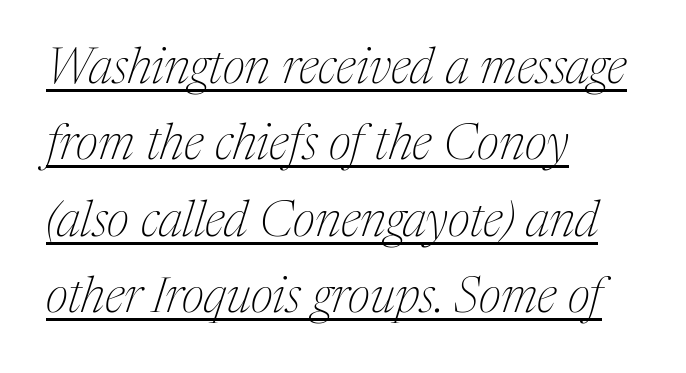
Q: Is the text bold? A: No.
Q: Is the text italic (slanted)? A: Yes, it leans right by about 17 degrees.
Q: Is the typeface a serif or a sans-serif typeface? A: Serif.
Q: Is the text underlined? A: Yes.
Q: How is the paragraph aligned? A: Left-aligned.
Q: Is the spacing between letters normal or unusually wide? A: Normal.
Q: Is the spacing between lines tight, normal or loose? A: Normal.
Q: Width (condensed, normal, or wide)? A: Normal.
Q: Stroke contrast? A: Medium.
Q: x-height? A: Medium.
Q: Monospaced? A: No.
